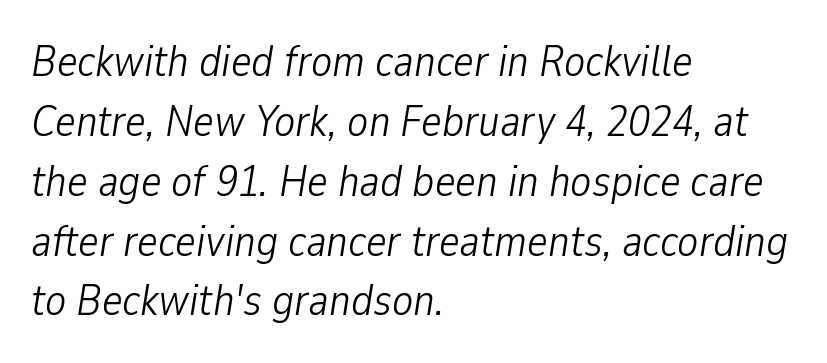
Q: Is the text bold? A: No.
Q: Is the text italic (slanted)? A: Yes, it leans right by about 9 degrees.
Q: Is the text underlined? A: No.
Q: How is the paragraph aligned? A: Left-aligned.
Q: Is the spacing between letters normal or unusually wide? A: Normal.
Q: Is the spacing between lines tight, normal or loose? A: Normal.
Q: Width (condensed, normal, or wide)? A: Condensed.
Q: Stroke contrast? A: Low.
Q: x-height? A: Medium.
Q: Monospaced? A: No.
